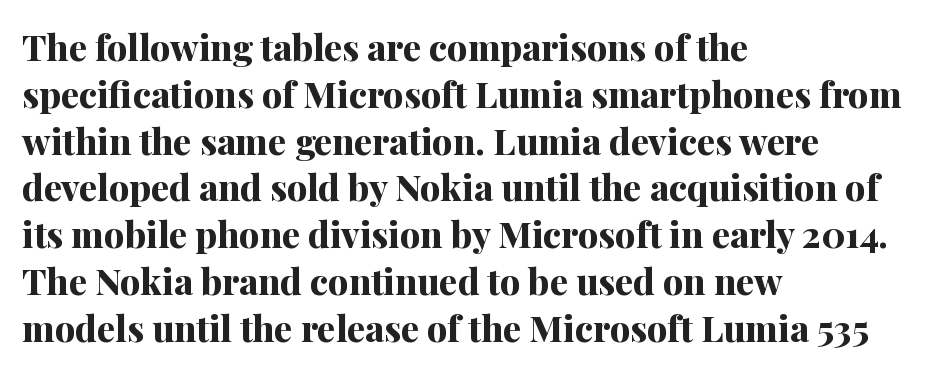
The type is set solid horizontally, with unmodified tracking. The rendering uses natural spacing where letterforms have individual widths. The text block is weighted toward the left margin, trailing off unevenly rightward. Quick note: not italic, upright. Clear beneath every line of the passage. Is this a sans? No — the strokes have serifs.
